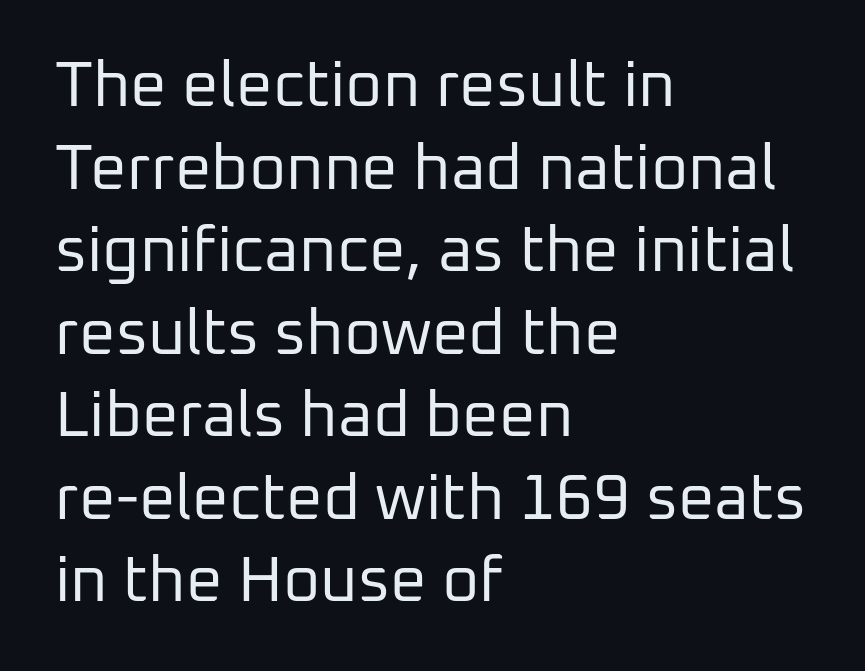
Q: Is the text bold? A: No.
Q: Is the text italic (slanted)? A: No, it is upright.
Q: Is the typeface a serif or a sans-serif typeface? A: Sans-serif.
Q: Is the text underlined? A: No.
Q: How is the paragraph aligned? A: Left-aligned.
Q: Is the spacing between letters normal or unusually wide? A: Normal.
Q: Is the spacing between lines tight, normal or loose? A: Normal.
Q: Width (condensed, normal, or wide)? A: Normal.
Q: Stroke contrast? A: Low.
Q: x-height? A: Medium.
Q: Monospaced? A: No.
